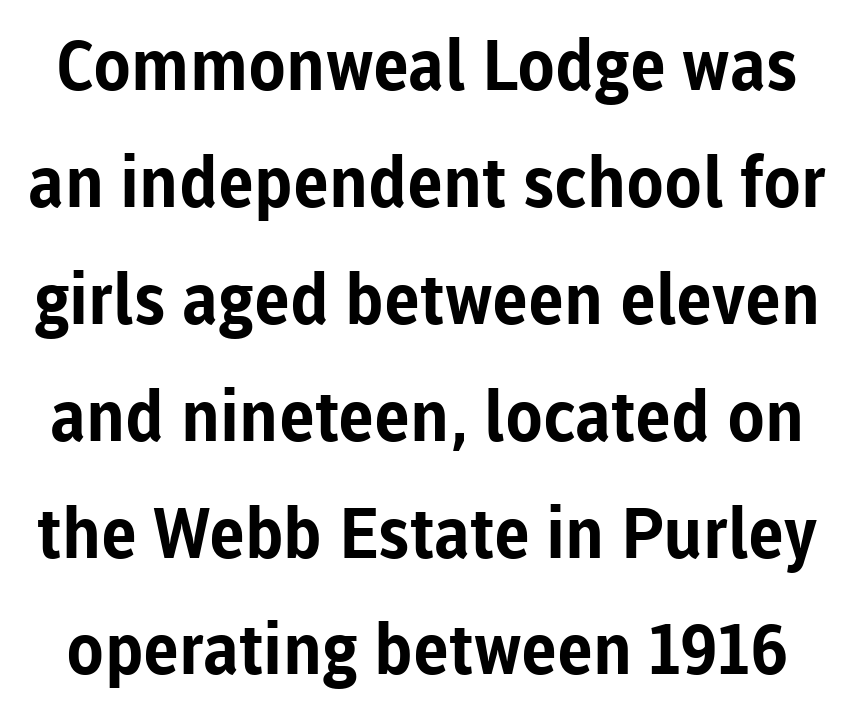
{"serif": "no", "italic": "no", "bold": "yes", "weight": "bold", "width": "normal", "stroke_contrast": "low", "x_height": "medium", "monospaced": "no", "underline": "no", "line_spacing": "normal", "line_spacing_ratio": 1.67, "letter_spacing": "normal", "letter_spacing_em": 0.0, "glyph_px": 70}
